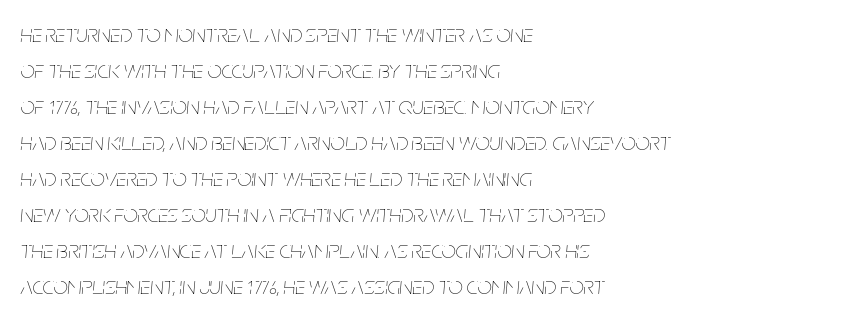
The gap between lines stays unmarked. Visually the block forms a straight wall on the left and a jagged coastline on the right. Summary of weight: not heavy and not bold. The face used here has a pronounced slope to its letters. This rendering leaves character spacing at its baseline value.
